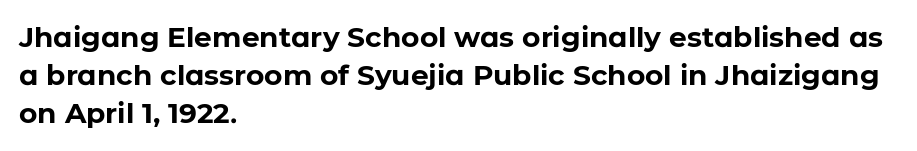
The image shows 28 px bold sans-serif type, upright; set left-aligned, normal line spacing (1.36x), normal letter spacing, not underlined; low stroke contrast and a medium x-height.
